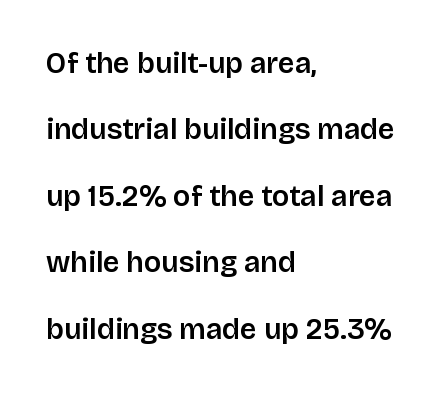
{"serif": "no", "italic": "no", "width": "normal", "stroke_contrast": "low", "x_height": "large", "monospaced": "no", "underline": "no", "align": "left", "line_spacing": "loose", "line_spacing_ratio": 2.29, "letter_spacing": "normal", "letter_spacing_em": 0.0, "glyph_px": 29}
